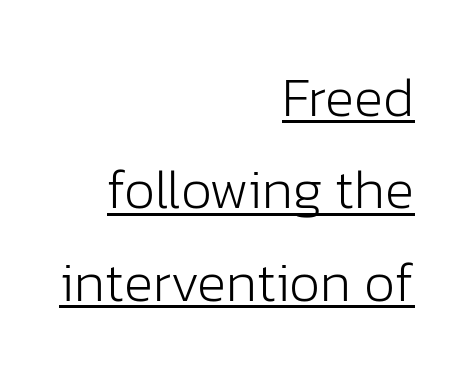
The image shows 55 px light sans-serif type, upright; set right-aligned, normal line spacing (1.68x), normal letter spacing, underlined; low stroke contrast and a medium x-height.
